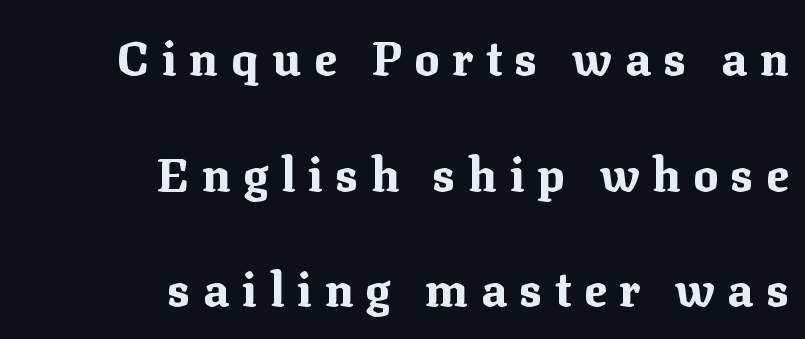
Q: Is the text bold? A: Yes.
Q: Is the text italic (slanted)? A: No, it is upright.
Q: Is the typeface a serif or a sans-serif typeface? A: Serif.
Q: Is the text underlined? A: No.
Q: How is the paragraph aligned? A: Right-aligned.
Q: Is the spacing between letters normal or unusually wide? A: Unusually wide.
Q: Is the spacing between lines tight, normal or loose? A: Loose.
Q: Width (condensed, normal, or wide)? A: Normal.
Q: Stroke contrast? A: Medium.
Q: x-height? A: Medium.
Q: Monospaced? A: No.
